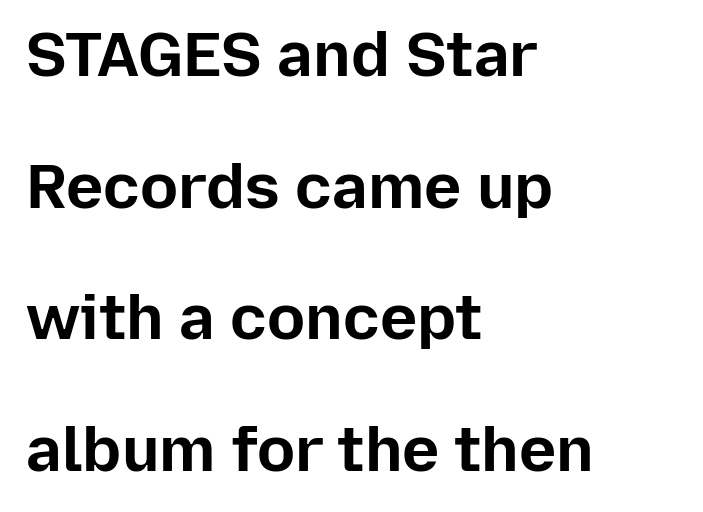
These lines keep a tight, regular rhythm from letter to letter. Every letter is thick-stroked: bold, no question. The passage shown is typeset with a sans-serif family. The passage shown is typed in a proportional face where columns would drift. In terms of leading, this rendering errs on the spacious side. This is the regular roman posture of the typeface.
